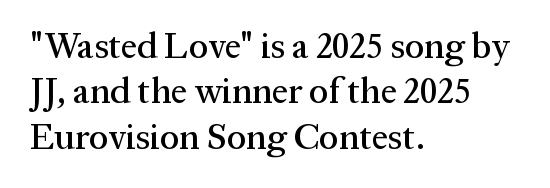
The image shows 36 px serif type, upright; set left-aligned, normal line spacing (1.26x), normal letter spacing, not underlined; medium stroke contrast and a medium x-height.
